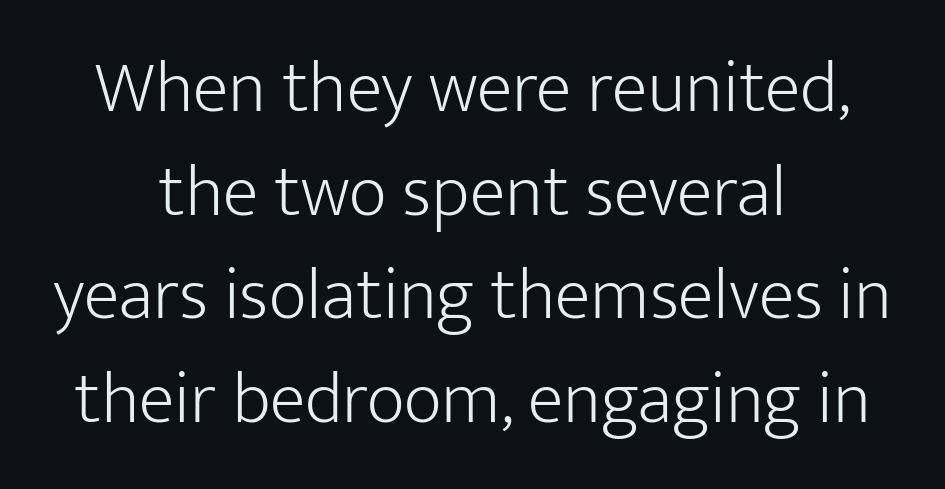
Which margin do the lines hug? Neither — every line sits in the middle. This reads as an unemphasized weight, regular at the heaviest. This block has exactly the height ordinary leading produces. The rendering uses natural spacing where letterforms have individual widths.
